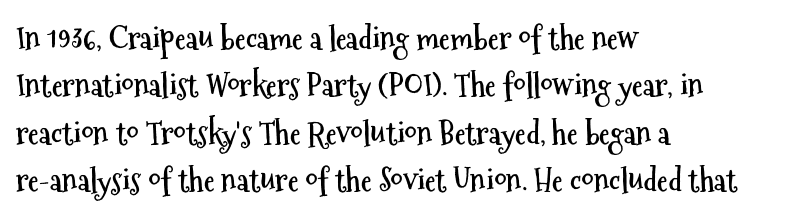
Q: Is the text bold? A: Yes.
Q: Is the text italic (slanted)? A: No, it is upright.
Q: Is the typeface a serif or a sans-serif typeface? A: Sans-serif.
Q: Is the text underlined? A: No.
Q: How is the paragraph aligned? A: Left-aligned.
Q: Is the spacing between letters normal or unusually wide? A: Normal.
Q: Is the spacing between lines tight, normal or loose? A: Normal.
Q: Width (condensed, normal, or wide)? A: Condensed.
Q: Stroke contrast? A: Medium.
Q: x-height? A: Medium.
Q: Monospaced? A: No.
